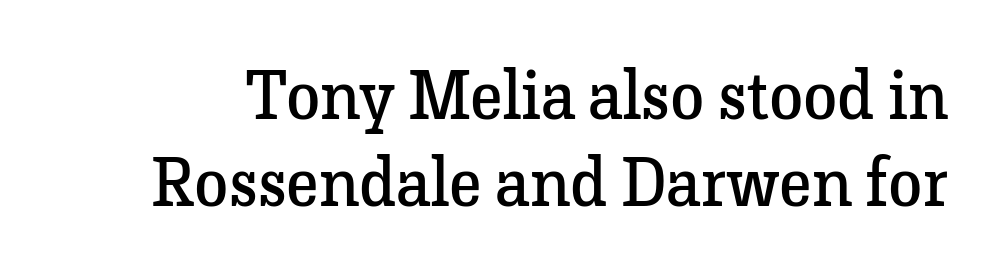
{"serif": "yes", "italic": "no", "bold": "no", "weight": "regular", "width": "normal", "stroke_contrast": "low", "x_height": "medium", "monospaced": "no", "underline": "no", "line_spacing": "normal", "line_spacing_ratio": 1.26, "letter_spacing": "normal", "letter_spacing_em": 0.0, "glyph_px": 69}
